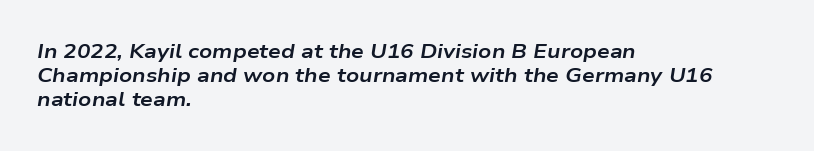
Descender tails drop into unmarked territory. Strokes here are thick enough to call this a true bold. One-word summary of the alignment: left. The passage shown leans; its letterforms are oblique. You could call the tracking neutral — neither tight nor loose.
